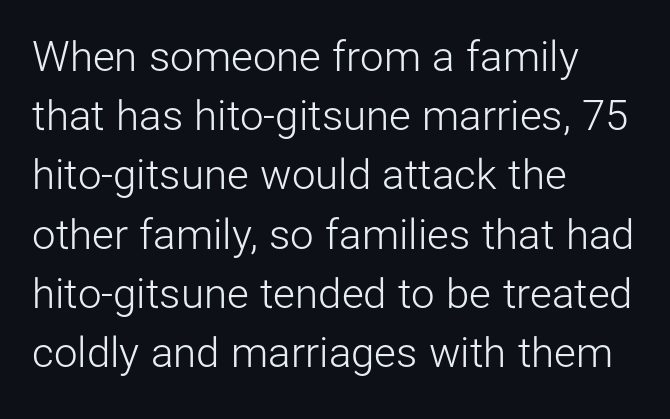
These lines are composed in type without serifs. Bare-footed words on every line. This sample has the flowing, uneven cadence of proportional lettering. The passage shown is not bold in any degree. No extra tracking has been applied to these lines. The text block is weighted toward the left margin, trailing off unevenly rightward.
